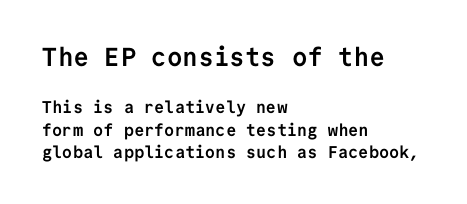
The image shows 26 px bold type, upright; set left-aligned, normal line spacing (1.32x), normal letter spacing, not underlined; the first (top) block is 1.53x larger.
